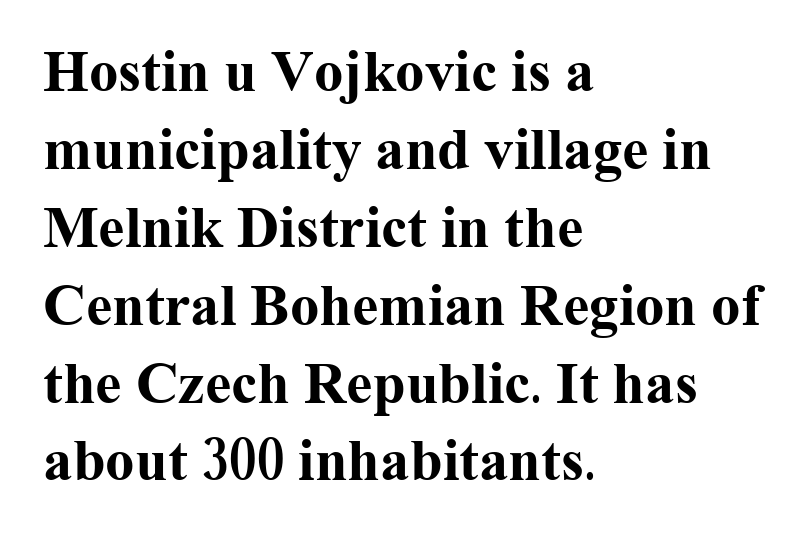
The image shows 59 px bold serif type, upright; set left-aligned, normal line spacing (1.32x), normal letter spacing, not underlined; medium stroke contrast and a medium x-height.
